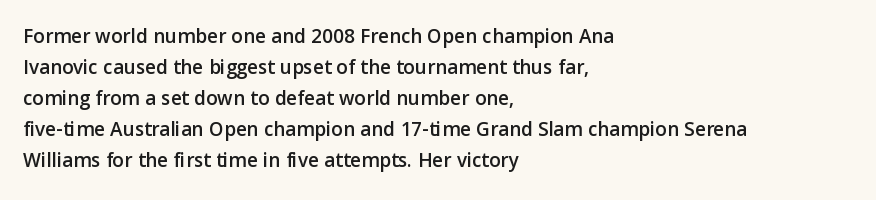
Q: Is the text italic (slanted)? A: No, it is upright.
Q: Is the text underlined? A: No.
Q: How is the paragraph aligned? A: Left-aligned.
Q: Is the spacing between letters normal or unusually wide? A: Normal.
Q: Is the spacing between lines tight, normal or loose? A: Normal.
